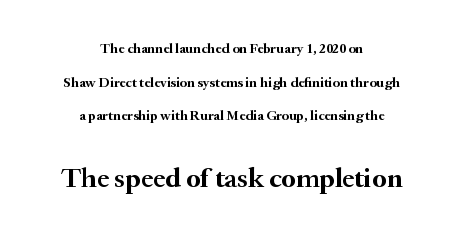
Check the space under the baseline: it is left empty. Each letter keeps its own natural width here, so spacing adapts to shape. Widely set lines give the paragraph a tall, airy silhouette. Every row of glyphs is offset so its center matches the block's center. The block sitting lower on the canvas is the one with enlarged characters. A roman cut, with each character standing at attention.
